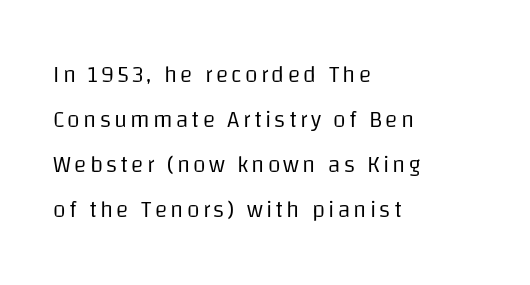
Plain, unruled lines of type. When letters stand straight like this, we call the style roman or upright. How would I describe the line gaps? Wide and relaxed. Weight: regular or lighter. Each line starts at the same left margin while the right side varies.
